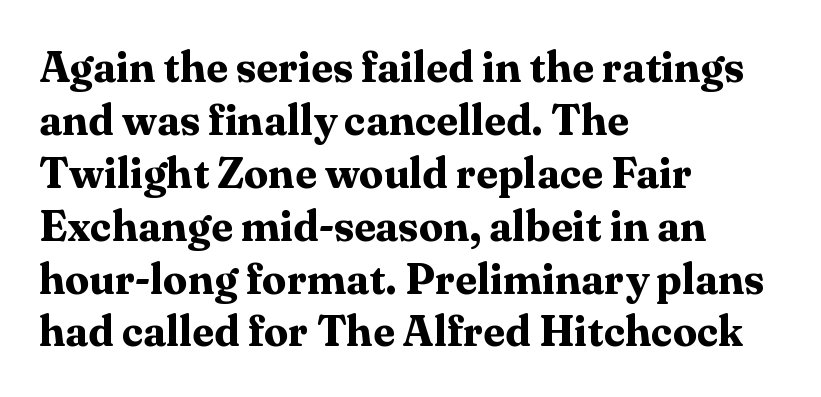
No italicization has been applied; the sample stays upright. Typographically, this falls in the serif category. The compositor pushed each line to the left boundary. Thick stems and heavy bowls — unmistakably bold. The foot of each line stays bare and open.
